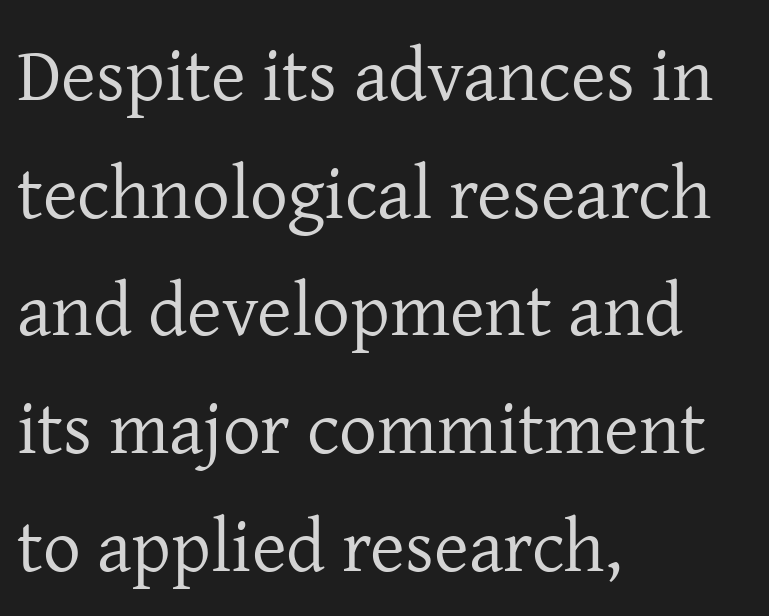
{"serif": "yes", "italic": "no", "bold": "no", "weight": "regular", "width": "normal", "stroke_contrast": "low", "x_height": "medium", "monospaced": "no", "underline": "no", "align": "left", "line_spacing": "normal", "line_spacing_ratio": 1.57, "letter_spacing": "normal", "letter_spacing_em": 0.0, "glyph_px": 75}
